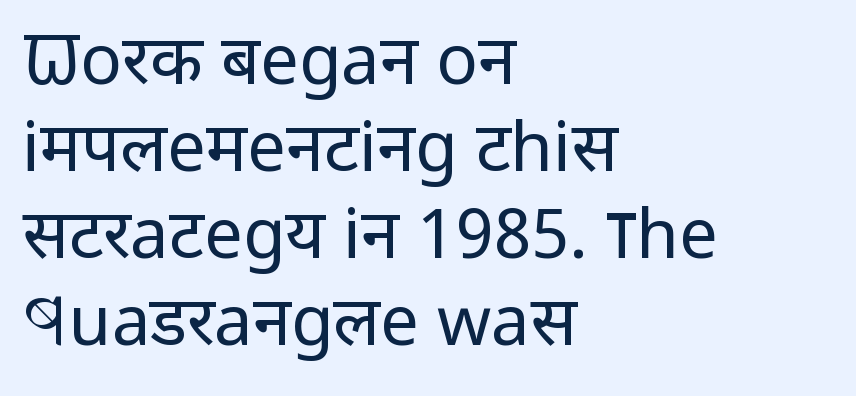
Each letter keeps its own natural width here, so spacing adapts to shape. The line-height multiplier appears to be the usual default. No chunkiness to these letters — they're not bold. I'd call this a sans setting — the letters go barefoot. The lines in this sample share a left origin and differ only in where they stop.
